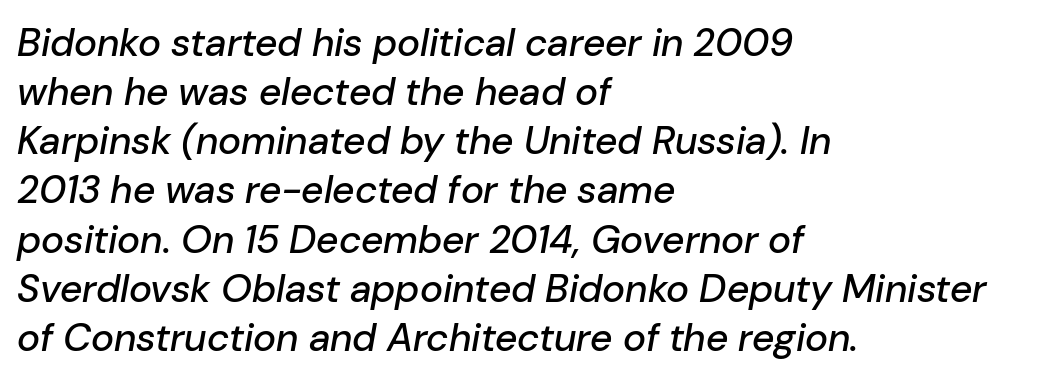
{"italic": "yes", "lean": "right", "slant_degrees": 10, "width": "normal", "stroke_contrast": "low", "x_height": "medium", "monospaced": "no", "underline": "no", "align": "left", "line_spacing": "normal", "line_spacing_ratio": 1.26, "letter_spacing": "normal", "letter_spacing_em": 0.0, "glyph_px": 39}
